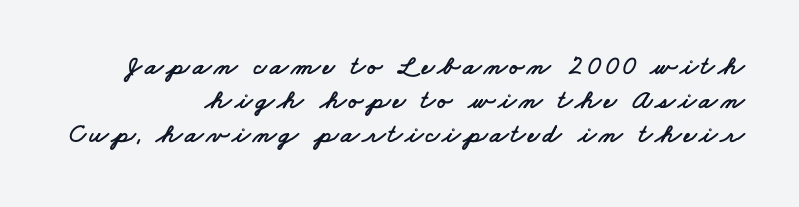
{"underline": "no", "align": "right", "line_spacing": "normal", "line_spacing_ratio": 1.26, "glyph_px": 27}
